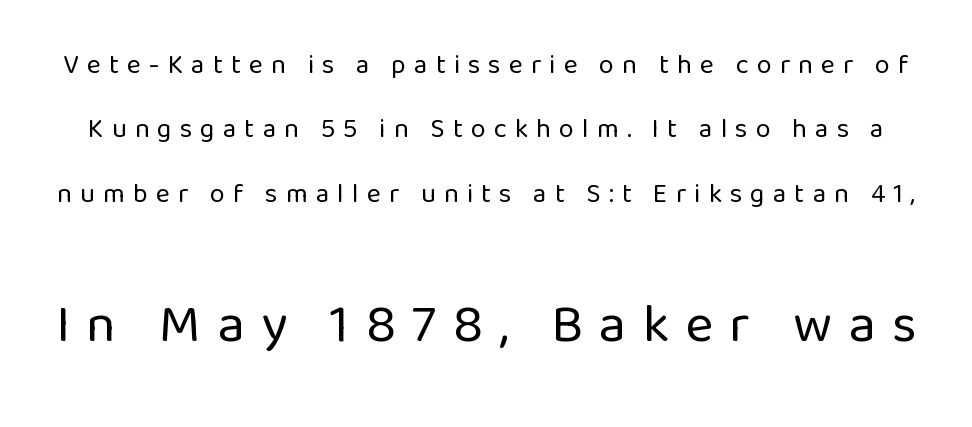
{"serif": "no", "italic": "no", "bold": "no", "weight": "regular", "width": "normal", "stroke_contrast": "low", "x_height": "medium", "monospaced": "no", "underline": "no", "line_spacing": "loose", "line_spacing_ratio": 2.38, "letter_spacing": "wide", "letter_spacing_em": 0.3, "larger_block": "second", "size_ratio": 2.0, "glyph_px": 54}
